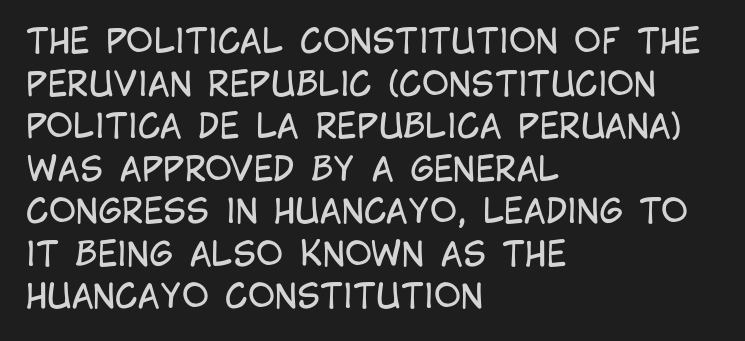
{"serif": "no", "italic": "no", "bold": "no", "weight": "regular", "width": "condensed", "stroke_contrast": "low", "x_height": "large", "monospaced": "no", "underline": "no", "align": "left", "line_spacing": "normal", "line_spacing_ratio": 1.29, "letter_spacing": "normal", "letter_spacing_em": 0.0, "glyph_px": 33}
